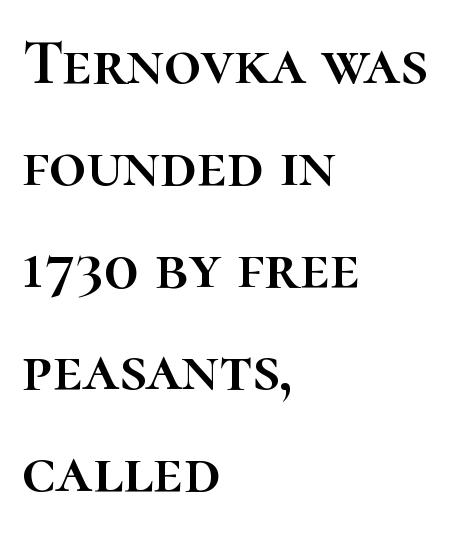
Q: Is the text italic (slanted)? A: No, it is upright.
Q: Is the text underlined? A: No.
Q: How is the paragraph aligned? A: Left-aligned.
Q: Is the spacing between letters normal or unusually wide? A: Normal.
Q: Is the spacing between lines tight, normal or loose? A: Normal.
Q: Width (condensed, normal, or wide)? A: Normal.
Q: Stroke contrast? A: High.
Q: x-height? A: Medium.
Q: Monospaced? A: No.
